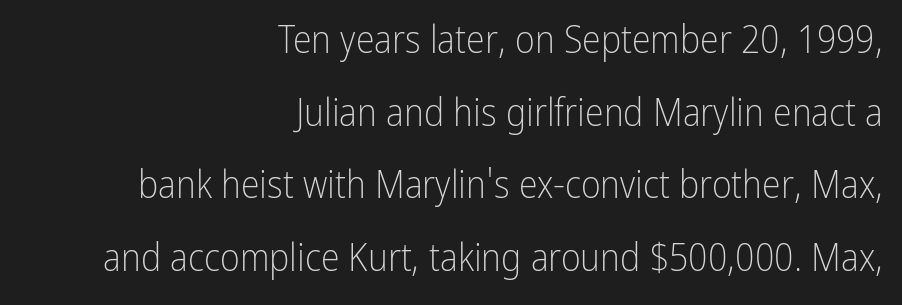
Q: Is the text bold? A: No.
Q: Is the text italic (slanted)? A: No, it is upright.
Q: Is the typeface a serif or a sans-serif typeface? A: Sans-serif.
Q: Is the text underlined? A: No.
Q: How is the paragraph aligned? A: Right-aligned.
Q: Is the spacing between letters normal or unusually wide? A: Normal.
Q: Is the spacing between lines tight, normal or loose? A: Loose.
Q: Width (condensed, normal, or wide)? A: Condensed.
Q: Stroke contrast? A: Low.
Q: x-height? A: Medium.
Q: Monospaced? A: No.
